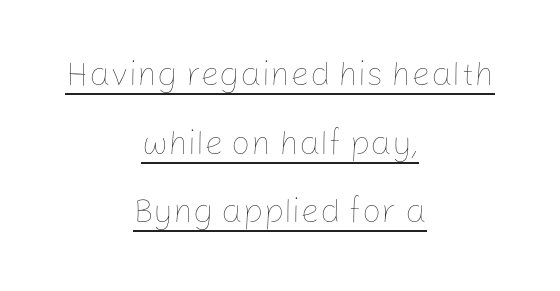
Caption: face not bold, strokes unweighted. One glance says open: line gaps are wider than usual. Italic? Not at all — the glyphs are vertical. Compared with a flush-left layout, this one balances lines on the center instead. Here the designer chose a conventional face with non-uniform glyph widths.
